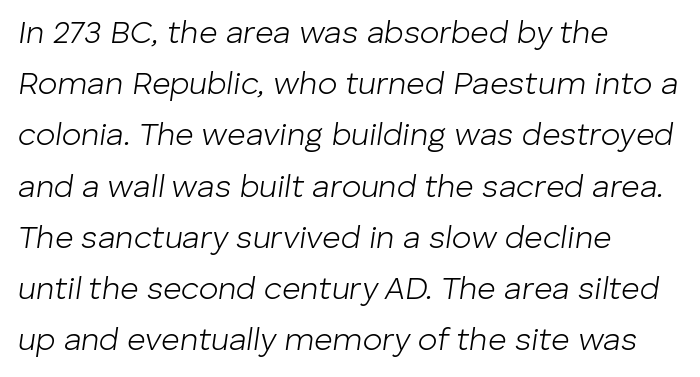
{"italic": "yes", "lean": "right", "slant_degrees": 8, "bold": "no", "weight": "light", "width": "normal", "stroke_contrast": "low", "x_height": "medium", "monospaced": "no", "underline": "no", "align": "left", "line_spacing": "normal", "line_spacing_ratio": 1.6, "letter_spacing": "normal", "letter_spacing_em": 0.0, "glyph_px": 32}
